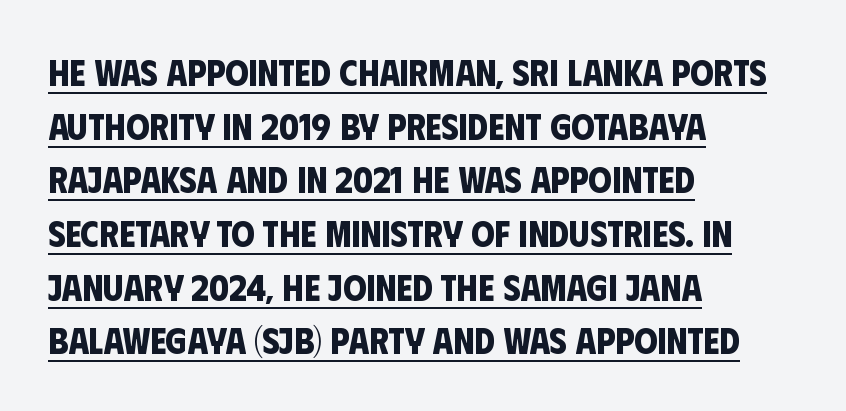
The image shows 37 px bold, condensed sans-serif type; set left-aligned, normal line spacing (1.45x), normal letter spacing, underlined; low stroke contrast and a large x-height.
